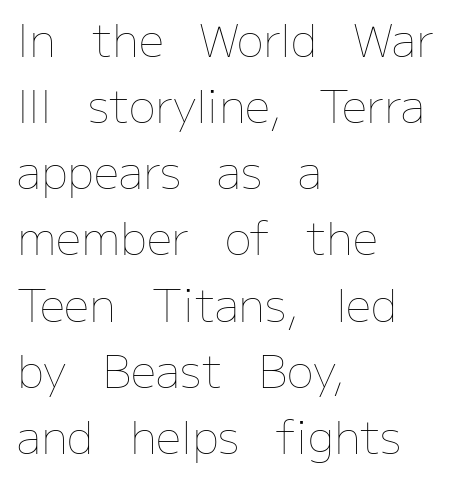
Q: Is the text bold? A: No.
Q: Is the text italic (slanted)? A: No, it is upright.
Q: Is the text underlined? A: No.
Q: How is the paragraph aligned? A: Left-aligned.
Q: Is the spacing between letters normal or unusually wide? A: Normal.
Q: Is the spacing between lines tight, normal or loose? A: Normal.
Q: Width (condensed, normal, or wide)? A: Normal.
Q: Stroke contrast? A: Low.
Q: x-height? A: Medium.
Q: Monospaced? A: No.
